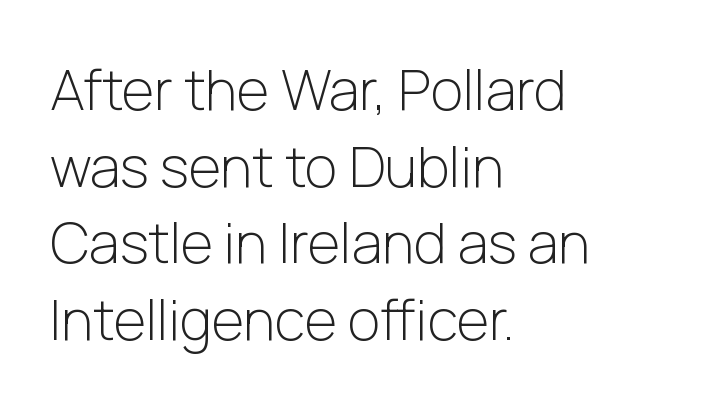
The image shows 56 px light sans-serif type, upright; set left-aligned, normal line spacing (1.37x), normal letter spacing, not underlined; low stroke contrast and a medium x-height.
